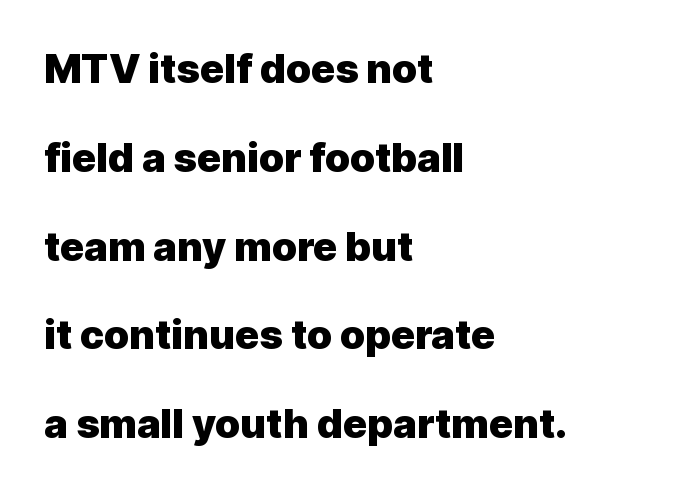
Glance below the letters and you will spot only blank space. Font category for this specimen: sans-serif. The lines are spread far apart with generous leading. Do the characters align in a grid? No, the font is proportional. Bold? Absolutely — the strokes are thick and heavy.
